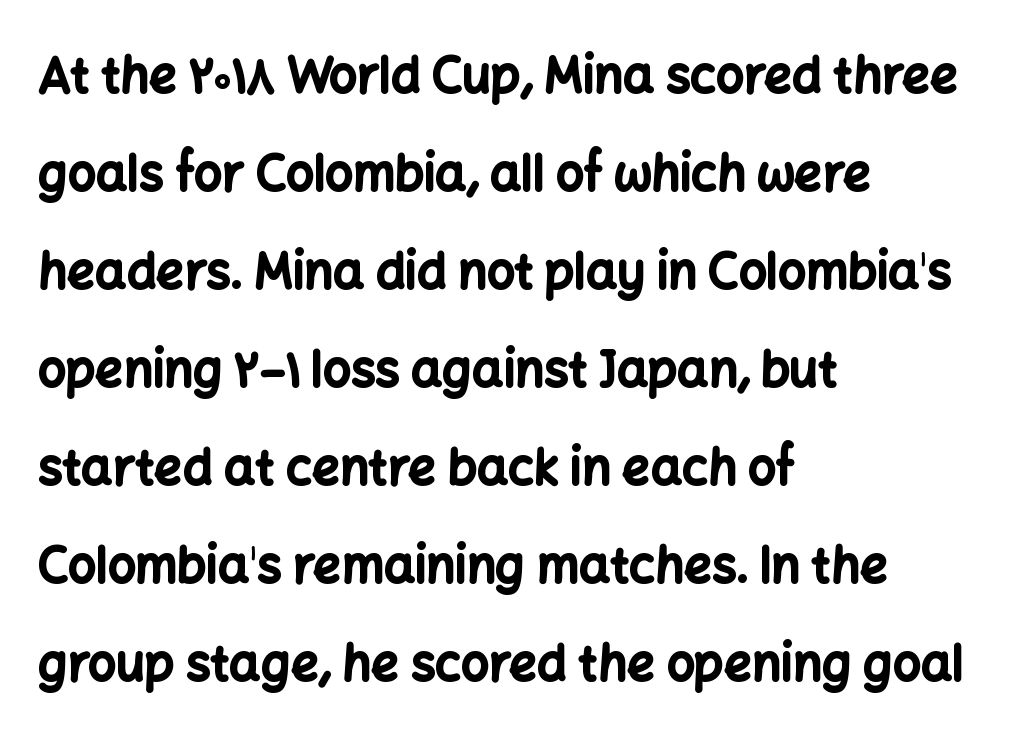
{"serif": "no", "italic": "no", "bold": "yes", "weight": "bold", "width": "normal", "stroke_contrast": "low", "x_height": "medium", "monospaced": "no", "underline": "no", "align": "left", "line_spacing": "loose", "line_spacing_ratio": 2.0, "letter_spacing": "normal", "letter_spacing_em": 0.0, "glyph_px": 49}
